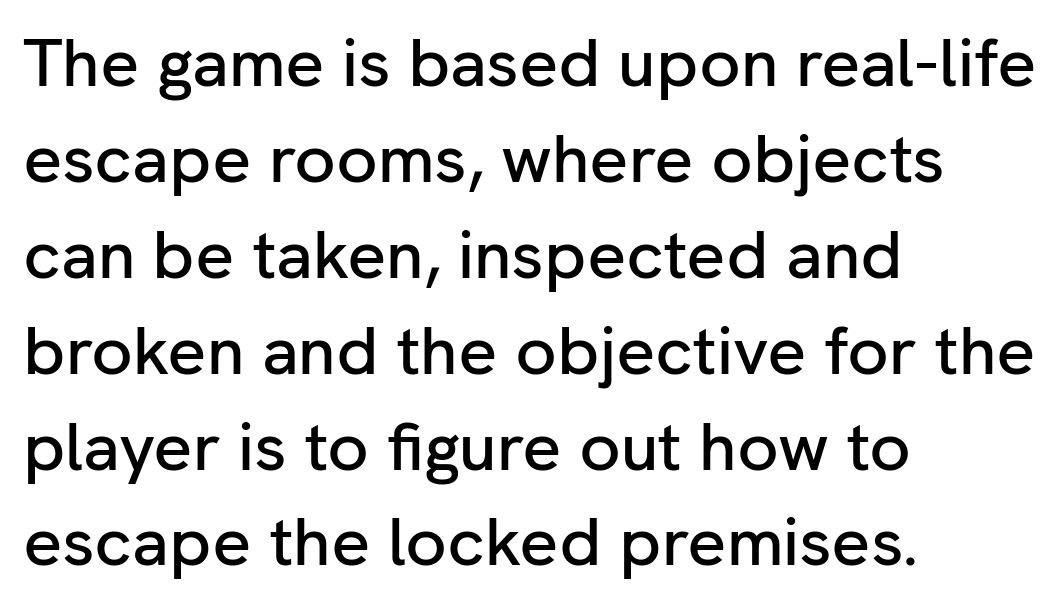
{"serif": "no", "italic": "no", "width": "normal", "stroke_contrast": "low", "x_height": "medium", "monospaced": "no", "underline": "no", "align": "left", "line_spacing": "normal", "line_spacing_ratio": 1.41, "letter_spacing": "normal", "letter_spacing_em": 0.0, "glyph_px": 68}
